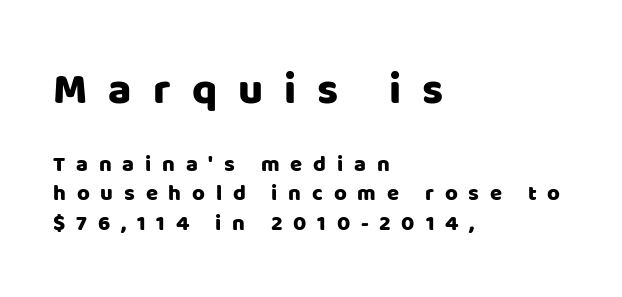
The image shows 43 px sans-serif type, upright; set left-aligned, normal line spacing (1.34x), unusually wide letter spacing (+0.49 em), not underlined; the first (top) block is 1.95x larger; low stroke contrast and a large x-height.
